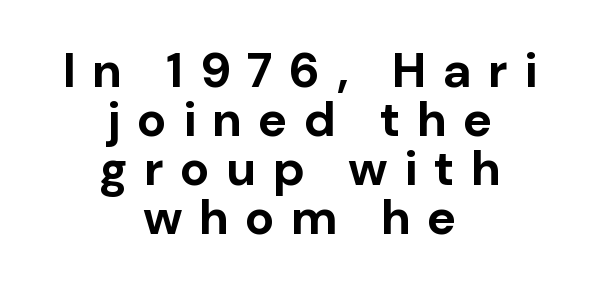
{"serif": "no", "italic": "no", "bold": "yes", "weight": "bold", "width": "normal", "stroke_contrast": "low", "x_height": "medium", "monospaced": "no", "underline": "no", "align": "center", "line_spacing": "tight", "line_spacing_ratio": 1.0, "letter_spacing": "wide", "letter_spacing_em": 0.33, "glyph_px": 49}
